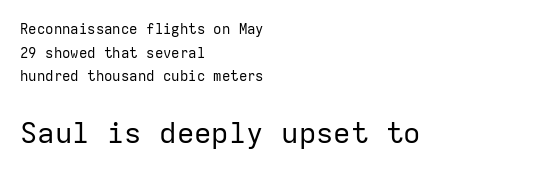
{"serif": "no", "italic": "no", "bold": "no", "weight": "regular", "width": "normal", "stroke_contrast": "low", "x_height": "medium", "monospaced": "yes", "underline": "no", "align": "left", "line_spacing": "normal", "line_spacing_ratio": 1.69, "letter_spacing": "normal", "letter_spacing_em": 0.0, "larger_block": "second", "size_ratio": 2.07, "glyph_px": 29}
